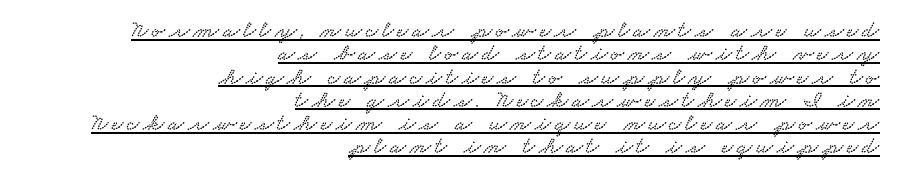
Q: Is the text underlined? A: Yes.
Q: How is the paragraph aligned? A: Right-aligned.
Q: Is the spacing between lines tight, normal or loose? A: Tight.
